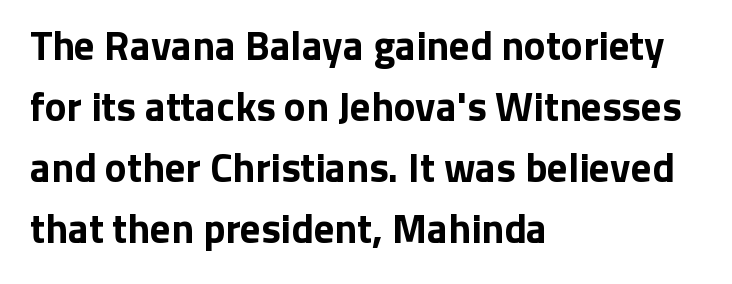
{"serif": "no", "italic": "no", "bold": "yes", "weight": "bold", "width": "normal", "stroke_contrast": "low", "x_height": "medium", "monospaced": "no", "underline": "no", "align": "left", "line_spacing": "normal", "line_spacing_ratio": 1.49, "letter_spacing": "normal", "letter_spacing_em": 0.0, "glyph_px": 41}
